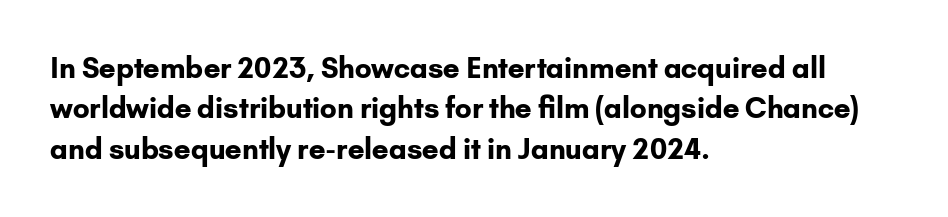
{"serif": "no", "italic": "no", "bold": "yes", "weight": "bold", "width": "normal", "stroke_contrast": "low", "x_height": "small", "monospaced": "no", "underline": "no", "align": "left", "line_spacing": "normal", "line_spacing_ratio": 1.44, "letter_spacing": "normal", "letter_spacing_em": 0.0, "glyph_px": 28}
